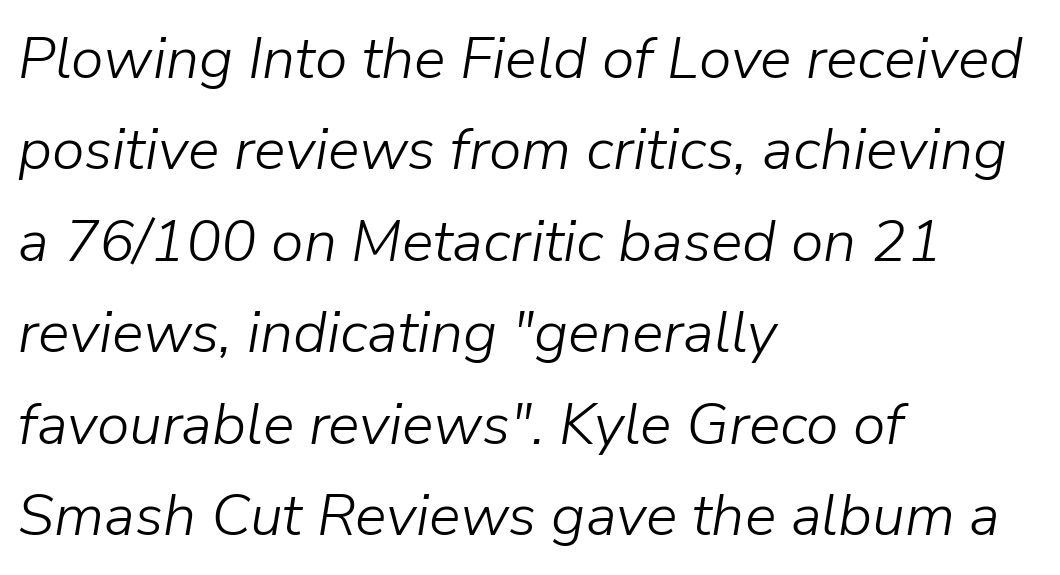
Q: Is the text bold? A: No.
Q: Is the text italic (slanted)? A: Yes, it leans right by about 9 degrees.
Q: Is the text underlined? A: No.
Q: How is the paragraph aligned? A: Left-aligned.
Q: Is the spacing between letters normal or unusually wide? A: Normal.
Q: Is the spacing between lines tight, normal or loose? A: Normal.
Q: Width (condensed, normal, or wide)? A: Normal.
Q: Stroke contrast? A: Low.
Q: x-height? A: Medium.
Q: Monospaced? A: No.
